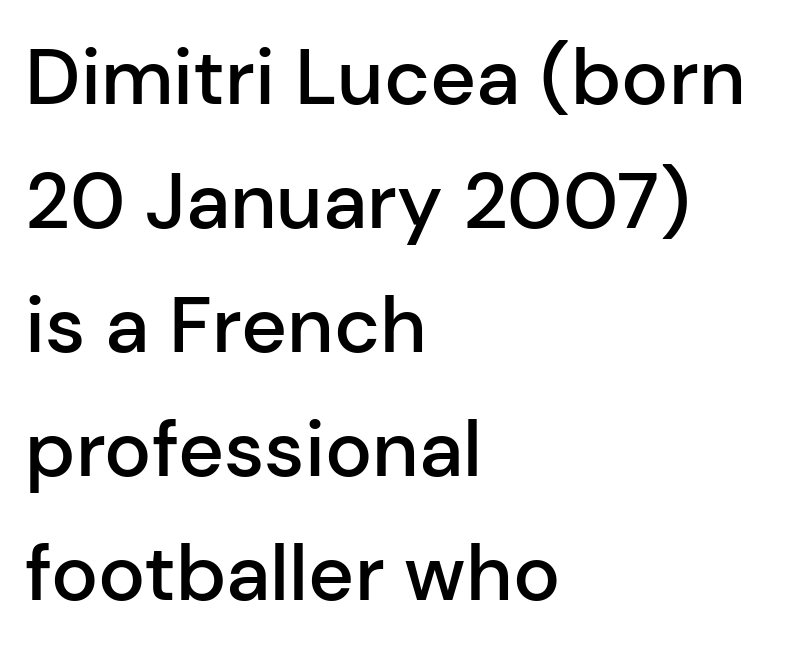
Q: Is the text bold? A: Semi-bold.
Q: Is the text italic (slanted)? A: No, it is upright.
Q: Is the typeface a serif or a sans-serif typeface? A: Sans-serif.
Q: Is the text underlined? A: No.
Q: How is the paragraph aligned? A: Left-aligned.
Q: Is the spacing between letters normal or unusually wide? A: Normal.
Q: Is the spacing between lines tight, normal or loose? A: Normal.
Q: Width (condensed, normal, or wide)? A: Normal.
Q: Stroke contrast? A: Low.
Q: x-height? A: Medium.
Q: Monospaced? A: No.
